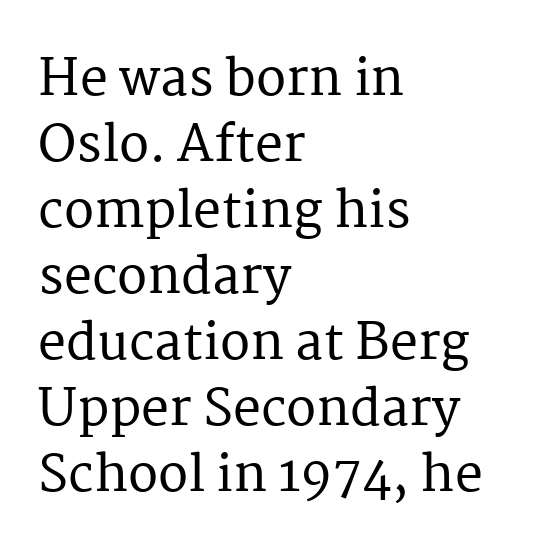
Q: Is the text italic (slanted)? A: No, it is upright.
Q: Is the typeface a serif or a sans-serif typeface? A: Serif.
Q: Is the text underlined? A: No.
Q: How is the paragraph aligned? A: Left-aligned.
Q: Is the spacing between letters normal or unusually wide? A: Normal.
Q: Is the spacing between lines tight, normal or loose? A: Normal.
Q: Width (condensed, normal, or wide)? A: Normal.
Q: Stroke contrast? A: Medium.
Q: x-height? A: Medium.
Q: Monospaced? A: No.
